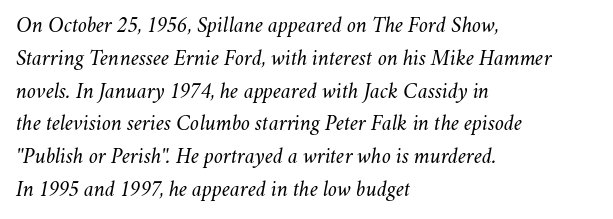
Evenly set lines give the paragraph a standard silhouette. Anything drawn beneath the words? Only blank space. A quiet, ordinary-to-light weight characterises the typeface. Slanted lettering throughout. No extra tracking has been applied to these lines. If you drew a ruler down the left edge, every line would touch it.
